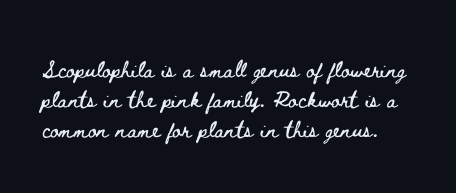
Q: Is the text italic (slanted)? A: Yes.
Q: Is the text underlined? A: No.
Q: Is the spacing between letters normal or unusually wide? A: Normal.
Q: Is the spacing between lines tight, normal or loose? A: Normal.
